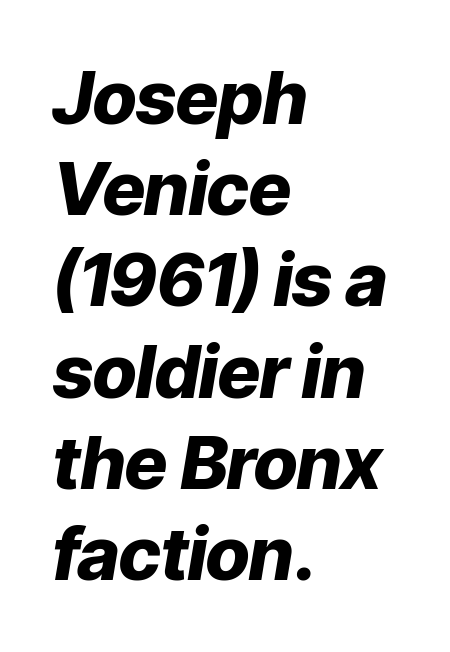
Q: Is the text bold? A: Yes.
Q: Is the text italic (slanted)? A: Yes, it leans right by about 9 degrees.
Q: Is the text underlined? A: No.
Q: How is the paragraph aligned? A: Left-aligned.
Q: Is the spacing between letters normal or unusually wide? A: Normal.
Q: Is the spacing between lines tight, normal or loose? A: Normal.
Q: Width (condensed, normal, or wide)? A: Normal.
Q: Stroke contrast? A: Low.
Q: x-height? A: Medium.
Q: Monospaced? A: No.
